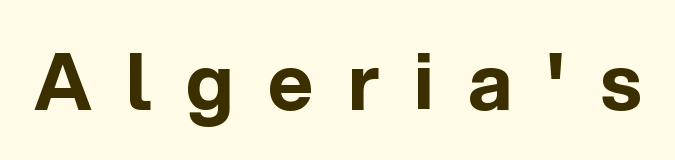
The image shows 78 px bold sans-serif type, upright; set unusually wide letter spacing (+0.44 em), not underlined; a medium x-height.
